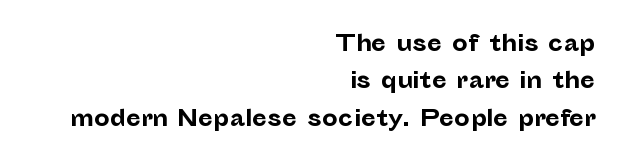
Q: Is the text bold? A: Yes.
Q: Is the text italic (slanted)? A: No, it is upright.
Q: Is the text underlined? A: No.
Q: How is the paragraph aligned? A: Right-aligned.
Q: Is the spacing between letters normal or unusually wide? A: Normal.
Q: Is the spacing between lines tight, normal or loose? A: Normal.
